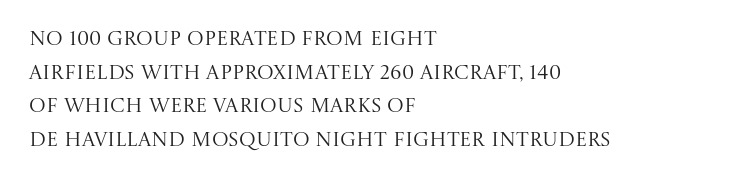
{"italic": "no", "bold": "no", "underline": "no", "align": "left", "line_spacing": "normal", "line_spacing_ratio": 1.68, "letter_spacing": "normal", "letter_spacing_em": 0.0, "glyph_px": 20}
